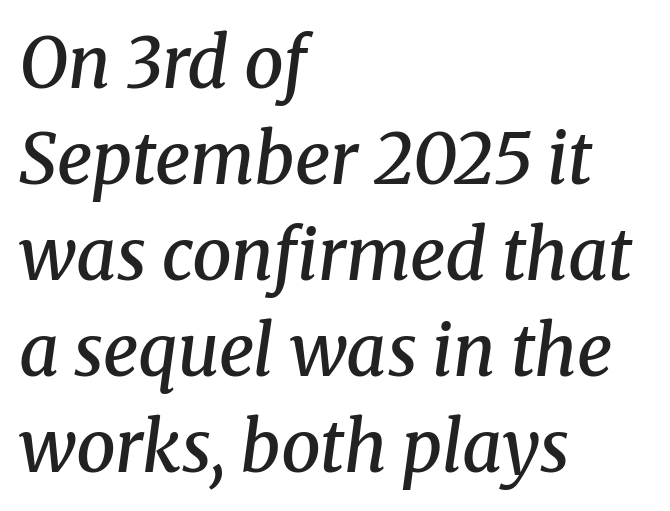
Compared with an ordinary text face, these strokes are moderately heavier — a semibold. Quick note: italic. The face used here is proportionally spaced, like ordinary book or web type. The space directly below the letters is spotless. A typesetter would call this zero additional tracking. The paragraph has a hard left edge and a soft right edge.
